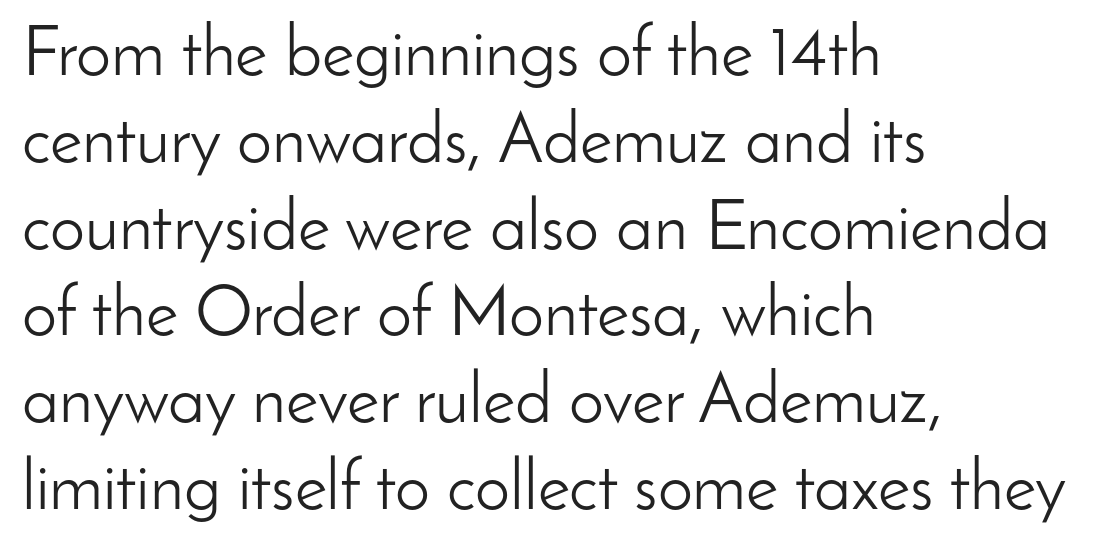
The image shows 70 px light sans-serif type, upright; set left-aligned, line spacing 1.24x, normal letter spacing, not underlined; low stroke contrast and a small x-height.
